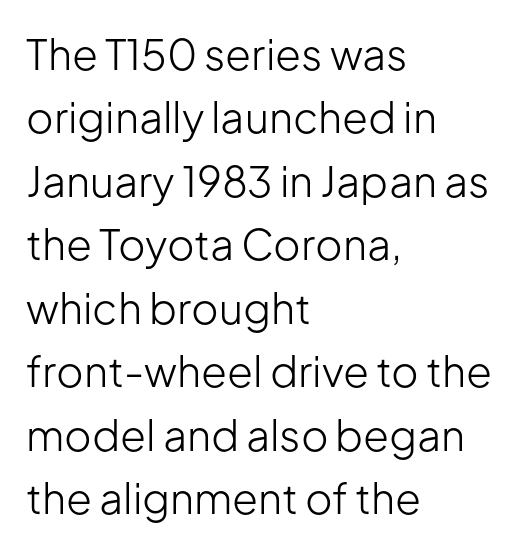
Think of a printed novel: that variable character pitch is what you see here. Is the letter spacing exaggerated? No — it looks like the ordinary default. The letters stand straight up with perfectly vertical stems. Vertical stems look standard width or narrower in stroke.
